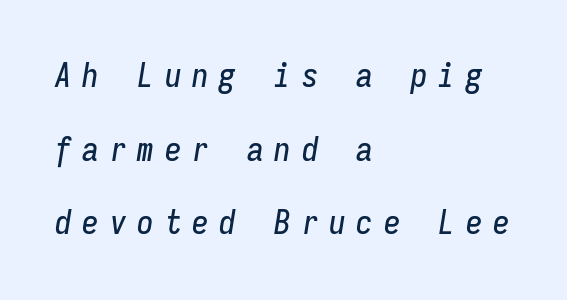
{"italic": "yes", "lean": "right", "slant_degrees": 9, "width": "condensed", "stroke_contrast": "low", "x_height": "medium", "monospaced": "yes", "underline": "no", "align": "left", "line_spacing": "loose", "line_spacing_ratio": 2.23, "letter_spacing": "wide", "letter_spacing_em": 0.33, "glyph_px": 33}
